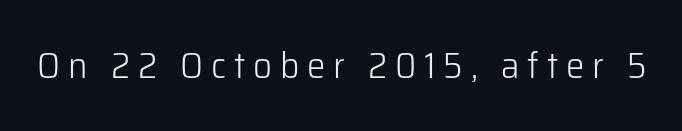
The image shows 37 px light sans-serif type, upright; set unusually wide letter spacing (+0.21 em), not underlined; low stroke contrast and a medium x-height.
